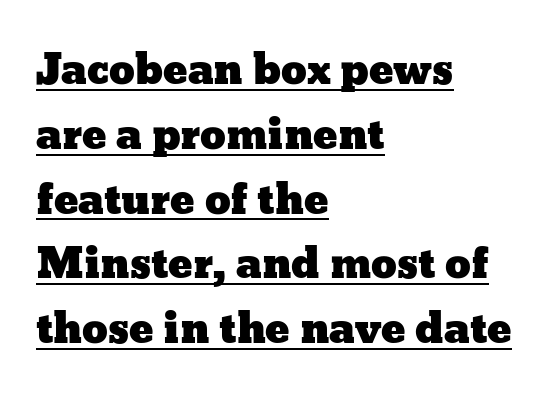
{"italic": "no", "width": "wide", "stroke_contrast": "low", "x_height": "medium", "monospaced": "no", "underline": "yes", "align": "left", "line_spacing": "normal", "line_spacing_ratio": 1.58, "letter_spacing": "normal", "letter_spacing_em": 0.0, "glyph_px": 41}
